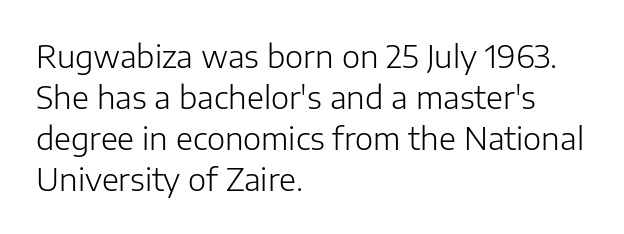
The image shows 31 px light sans-serif type, upright; set left-aligned, normal line spacing (1.32x), normal letter spacing, not underlined; low stroke contrast and a medium x-height.
